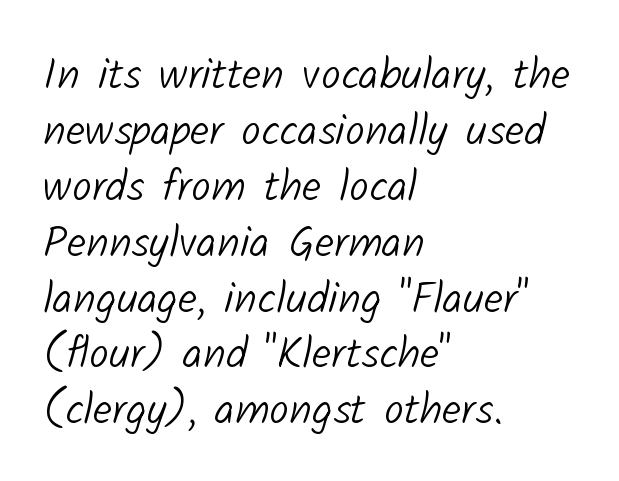
Check where the strokes stop: nothing finishes them off — pure sans. A normal amount of white space separates one row of letters from the next. This rendering uses left alignment, leaving the right contour irregular. Short note: letters normally spaced. The face used here is proportionally spaced, like ordinary book or web type. Descenders are the only things crossing below the line.
